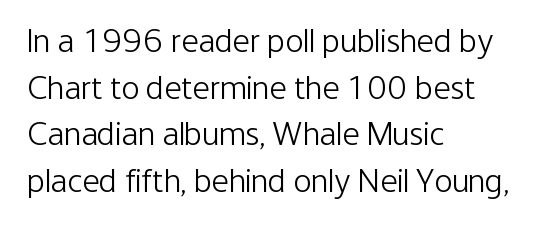
The image shows 34 px light, condensed sans-serif type, upright; set left-aligned, normal line spacing (1.37x), normal letter spacing, not underlined; low stroke contrast and a medium x-height.
